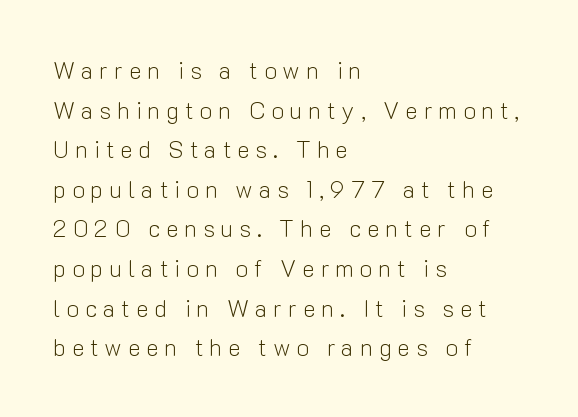
This rendering widens character spacing well past its baseline value. Casual observation: everything's shoved over to the left. Honestly, there is no underline to notice here at all. Students, observe: this is what conventionally led text looks like. Italic? Not at all — the glyphs are vertical. No letter is thick-stroked: the sample isn't bold.
